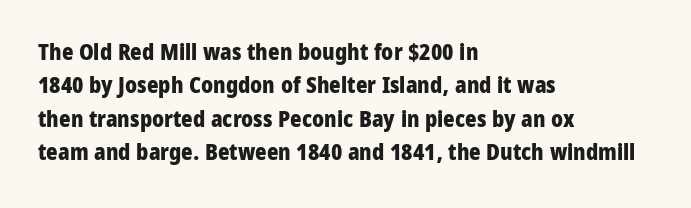
The strip under each line holds only bare page. Between one letter and the next there's only the usual sliver of space. Is there any slant? The stems are plumb. Plenty of ink on the page — the face is bold. Leading matches the norm, producing a regular column.
